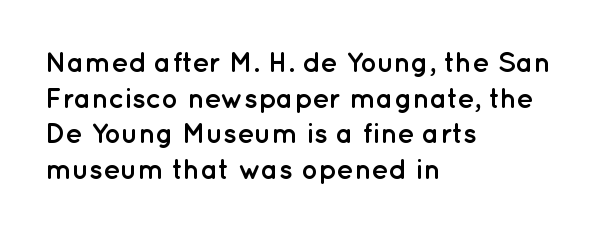
The image shows 28 px semibold sans-serif type, upright; set left-aligned, normal line spacing (1.27x), normal letter spacing, not underlined; low stroke contrast and a medium x-height.
